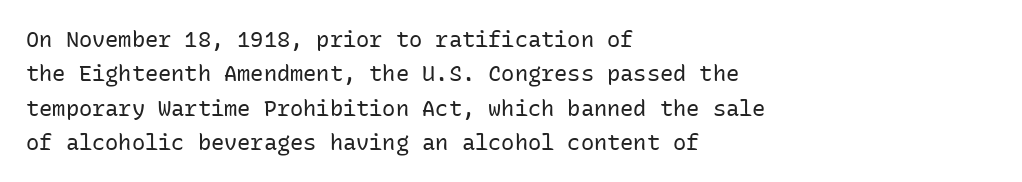
The image shows 22 px text type, upright; set left-aligned, normal line spacing (1.56x), normal letter spacing, not underlined.
